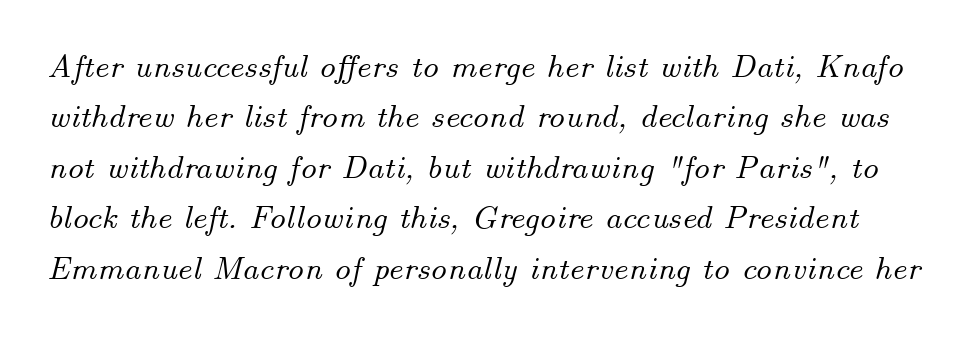
The image shows 33 px text type, italic (leaning right); set normal line spacing (1.53x), normal letter spacing, not underlined; medium stroke contrast and a small x-height.
